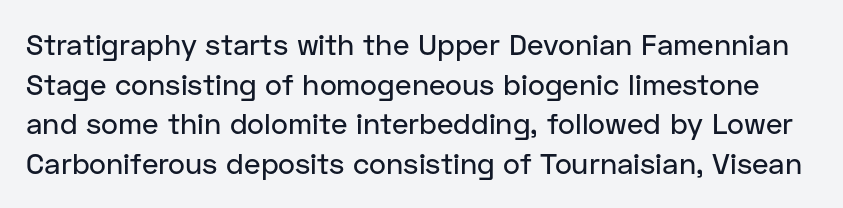
Each letter keeps its own natural width here, so spacing adapts to shape. Italic? Not at all — the glyphs are vertical. Are there feet on the stems? There aren't — it's a sans. The baseline area is clear.
